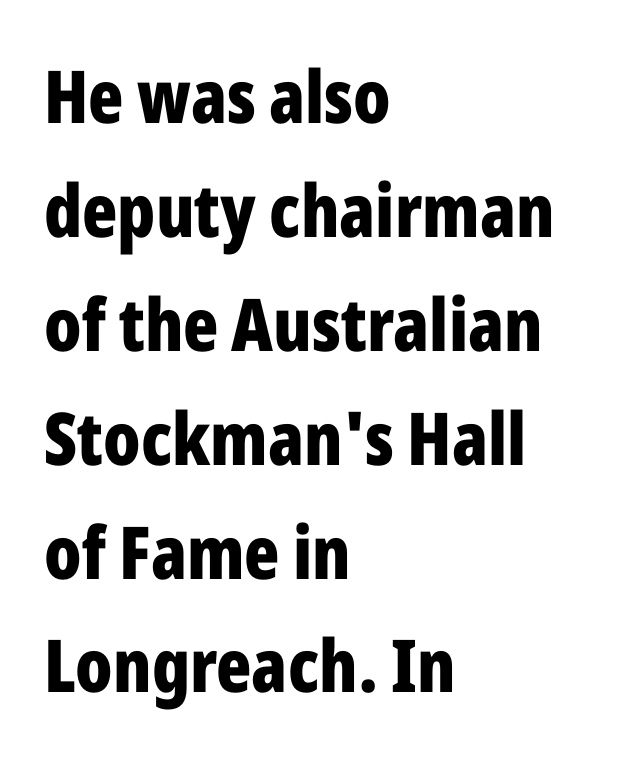
The image shows 73 px bold, condensed sans-serif type, upright; set left-aligned, normal line spacing (1.56x), normal letter spacing, not underlined; low stroke contrast and a medium x-height.
